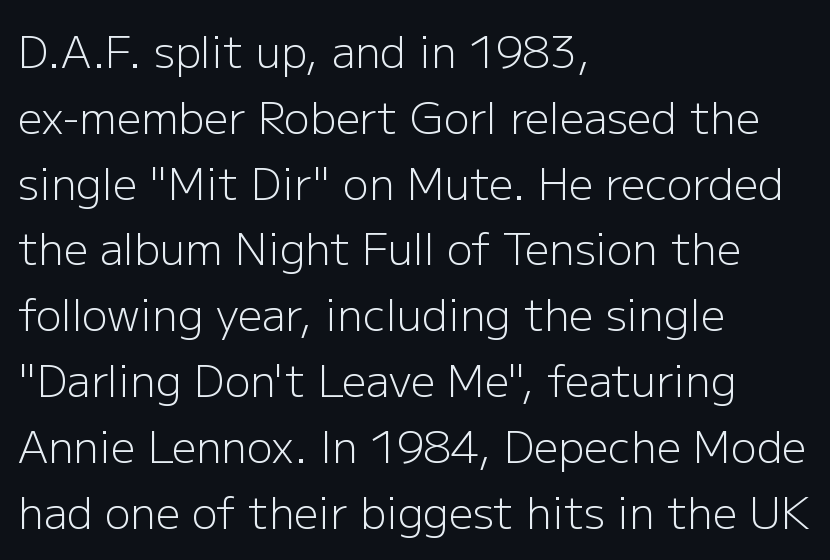
The image shows 43 px light sans-serif type, upright; set left-aligned, normal line spacing (1.53x), normal letter spacing, not underlined; low stroke contrast and a medium x-height.
